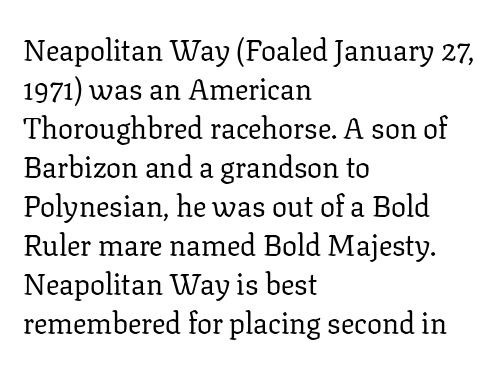
{"serif": "yes", "italic": "no", "bold": "no", "weight": "regular", "width": "normal", "stroke_contrast": "low", "x_height": "medium", "monospaced": "no", "underline": "no", "align": "left", "line_spacing": "normal", "line_spacing_ratio": 1.3, "letter_spacing": "normal", "letter_spacing_em": 0.0, "glyph_px": 30}
